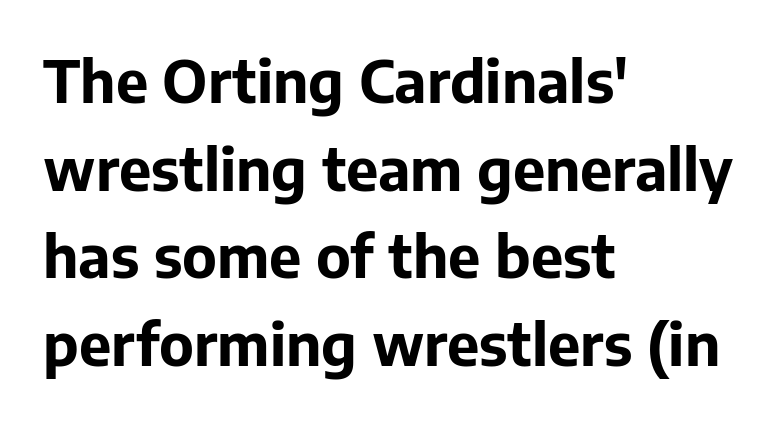
Vertical spacing — default. These lines are rendered in a variable-pitch font. Horizontal alignment here is leftward, the default for most running prose. The specimen omits any rule beneath the text block's lines. Pretty heavy lettering here — definitely bold.
